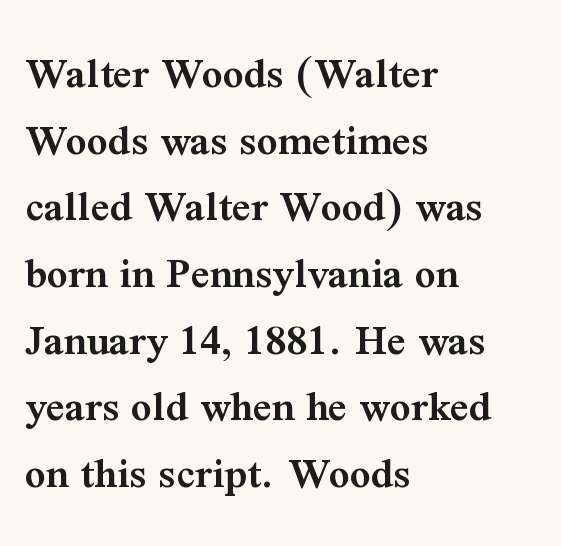
Q: Is the text bold? A: Semi-bold.
Q: Is the text italic (slanted)? A: No, it is upright.
Q: Is the typeface a serif or a sans-serif typeface? A: Serif.
Q: Is the text underlined? A: No.
Q: How is the paragraph aligned? A: Left-aligned.
Q: Is the spacing between letters normal or unusually wide? A: Normal.
Q: Is the spacing between lines tight, normal or loose? A: Normal.
Q: Width (condensed, normal, or wide)? A: Normal.
Q: Stroke contrast? A: Medium.
Q: x-height? A: Medium.
Q: Monospaced? A: No.
